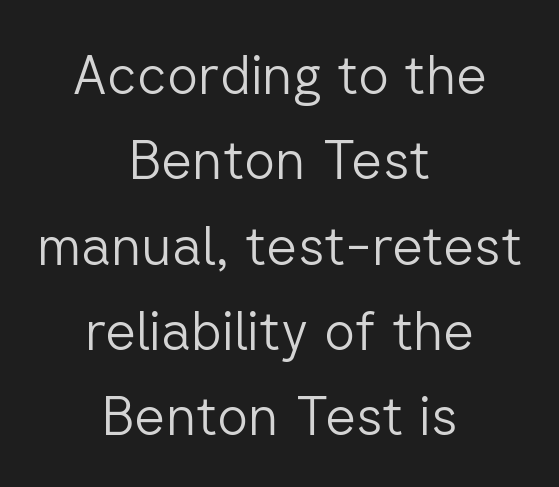
{"serif": "no", "italic": "no", "bold": "no", "weight": "light", "width": "normal", "stroke_contrast": "low", "x_height": "medium", "monospaced": "no", "underline": "no", "align": "center", "line_spacing": "normal", "line_spacing_ratio": 1.58, "letter_spacing": "normal", "letter_spacing_em": 0.0, "glyph_px": 54}
